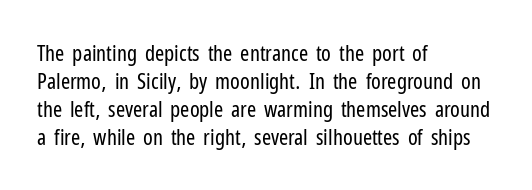
The image shows 22 px text type, upright; set left-aligned, normal line spacing (1.28x), normal letter spacing, not underlined.
